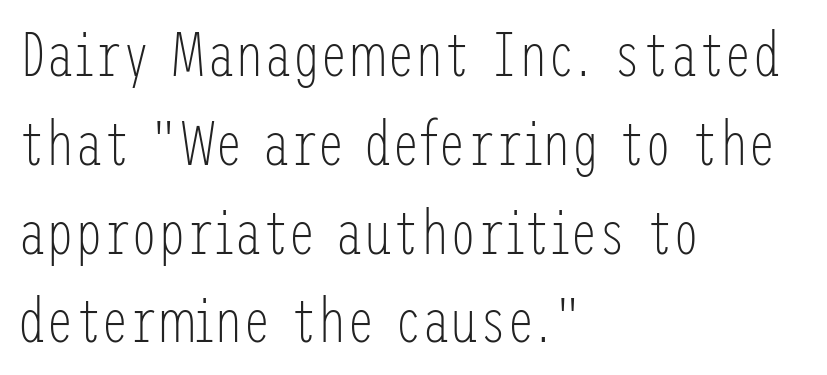
{"serif": "no", "italic": "no", "bold": "no", "weight": "light", "width": "condensed", "stroke_contrast": "low", "x_height": "medium", "underline": "no", "align": "left", "line_spacing": "normal", "line_spacing_ratio": 1.41, "letter_spacing": "normal", "letter_spacing_em": 0.0, "glyph_px": 63}
